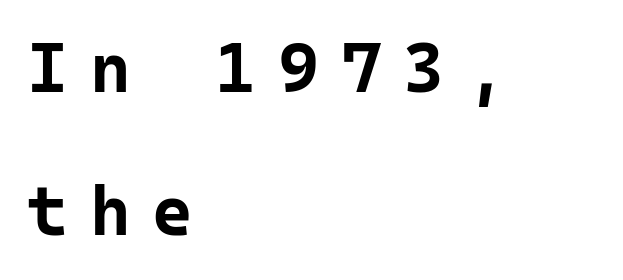
Tracking here is generous; glyphs stand well apart from one another. You can tell from the bare stems that sans-serif type was used. Pretty heavy lettering here — definitely bold. The lettering stays uniformly vertical, giving the passage a roman look. Every character here occupies the same horizontal width, giving the sample a typewriter-like rhythm.
